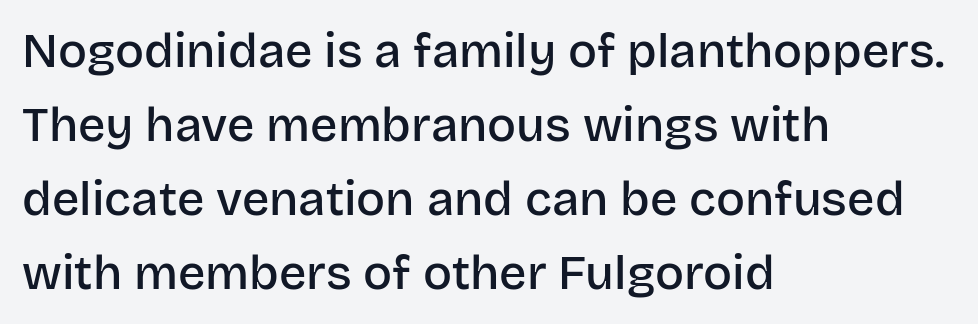
{"serif": "no", "italic": "no", "bold": "semi", "weight": "semibold", "width": "normal", "stroke_contrast": "low", "x_height": "large", "monospaced": "no", "underline": "no", "align": "left", "line_spacing": "normal", "line_spacing_ratio": 1.54, "letter_spacing": "normal", "letter_spacing_em": 0.0, "glyph_px": 48}
